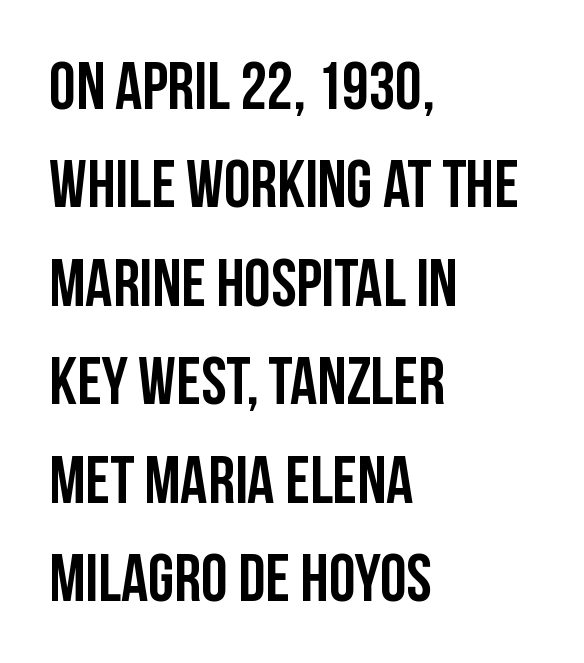
{"serif": "no", "italic": "no", "width": "condensed", "stroke_contrast": "low", "x_height": "large", "monospaced": "no", "underline": "no", "align": "left", "line_spacing": "normal", "line_spacing_ratio": 1.47, "letter_spacing": "normal", "letter_spacing_em": 0.0, "glyph_px": 67}
